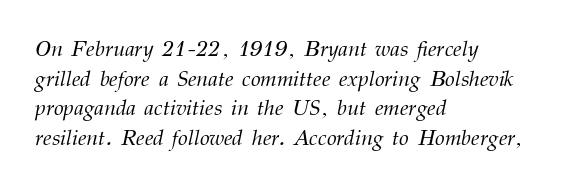
Q: Is the text bold? A: No.
Q: Is the text italic (slanted)? A: Yes, it leans right by about 12 degrees.
Q: Is the text underlined? A: No.
Q: How is the paragraph aligned? A: Left-aligned.
Q: Is the spacing between letters normal or unusually wide? A: Normal.
Q: Is the spacing between lines tight, normal or loose? A: Normal.
